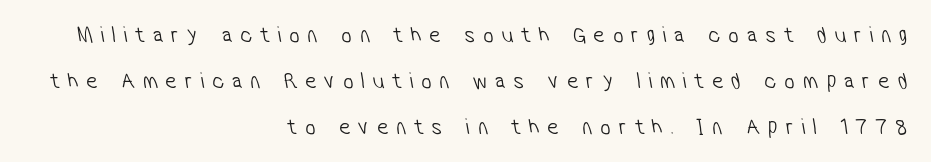
Q: Is the text bold? A: No.
Q: Is the text underlined? A: No.
Q: How is the paragraph aligned? A: Right-aligned.
Q: Is the spacing between letters normal or unusually wide? A: Unusually wide.
Q: Is the spacing between lines tight, normal or loose? A: Loose.
